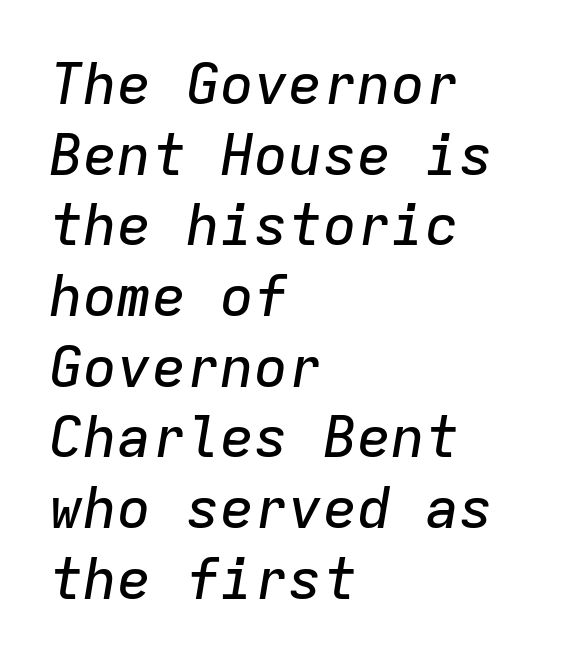
Q: Is the text italic (slanted)? A: Yes, it leans right by about 9 degrees.
Q: Is the text underlined? A: No.
Q: How is the paragraph aligned? A: Left-aligned.
Q: Is the spacing between letters normal or unusually wide? A: Normal.
Q: Width (condensed, normal, or wide)? A: Normal.
Q: Stroke contrast? A: Low.
Q: x-height? A: Medium.
Q: Monospaced? A: Yes.
